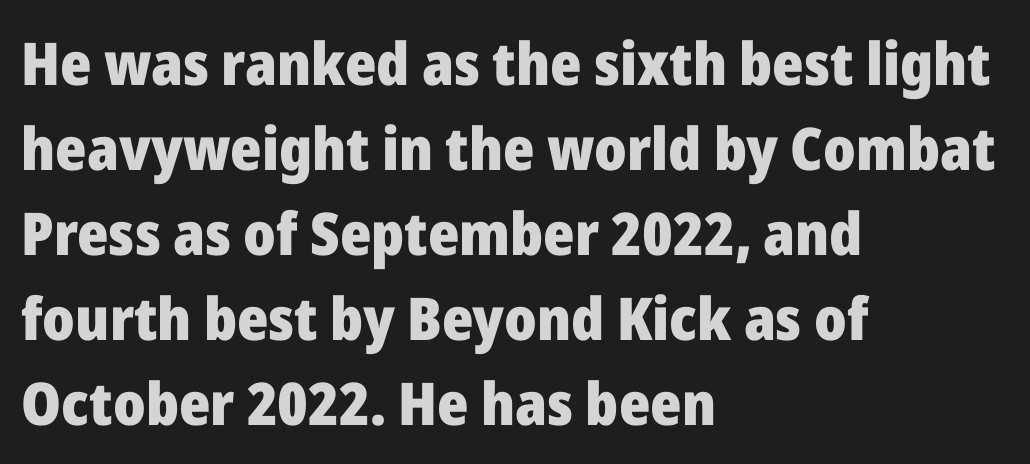
{"serif": "no", "italic": "no", "bold": "yes", "weight": "heavy", "width": "normal", "stroke_contrast": "low", "x_height": "medium", "monospaced": "no", "underline": "no", "align": "left", "line_spacing": "normal", "line_spacing_ratio": 1.44, "letter_spacing": "normal", "letter_spacing_em": 0.0, "glyph_px": 59}
